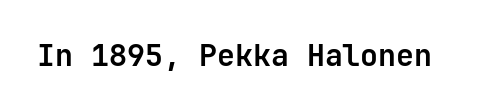
{"serif": "no", "italic": "no", "bold": "yes", "weight": "semibold", "width": "normal", "stroke_contrast": "low", "x_height": "medium", "underline": "no", "letter_spacing": "normal", "letter_spacing_em": 0.0, "glyph_px": 30}
